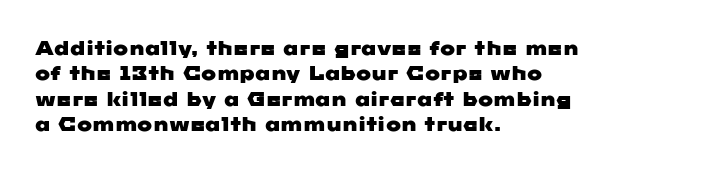
The image shows 20 px text type; set left-aligned, normal line spacing (1.27x), normal letter spacing, not underlined.
